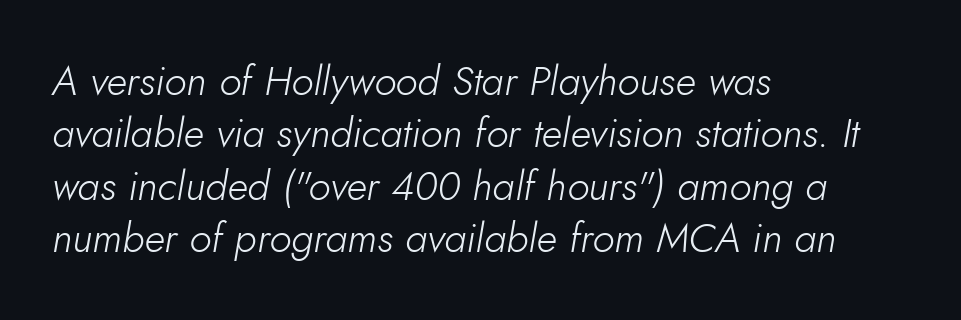
Do the characters align in a grid? No, the font is proportional. You can tell it's italic because the verticals aren't actually vertical. Nothing unusual about the tracking: characters are spaced as the font intends. No extra ink here — the face is not bold.
